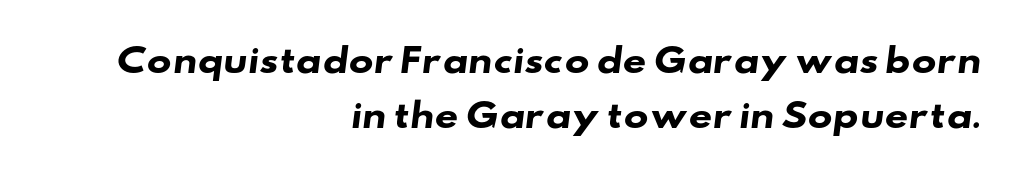
{"serif": "no", "bold": "yes", "weight": "heavy", "width": "wide", "stroke_contrast": "low", "x_height": "small", "monospaced": "no", "underline": "no", "align": "right", "line_spacing": "normal", "line_spacing_ratio": 1.66, "letter_spacing": "normal", "letter_spacing_em": 0.0, "glyph_px": 33}
